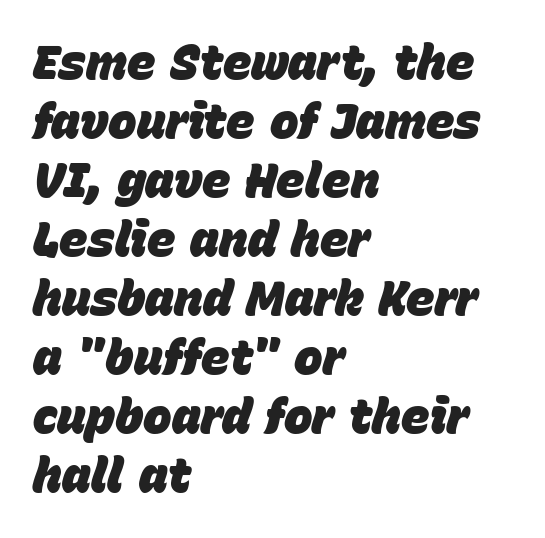
{"italic": "yes", "lean": "right", "slant_degrees": 15, "bold": "yes", "weight": "heavy", "width": "normal", "stroke_contrast": "low", "x_height": "large", "monospaced": "no", "underline": "no", "align": "left", "line_spacing_ratio": 1.23, "letter_spacing": "normal", "letter_spacing_em": 0.0, "glyph_px": 48}
